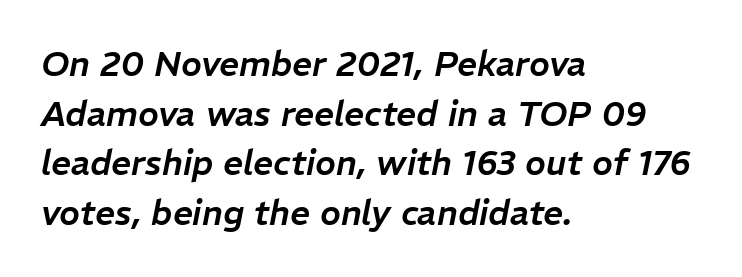
Q: Is the text italic (slanted)? A: Yes, it leans right by about 11 degrees.
Q: Is the text underlined? A: No.
Q: How is the paragraph aligned? A: Left-aligned.
Q: Is the spacing between letters normal or unusually wide? A: Normal.
Q: Is the spacing between lines tight, normal or loose? A: Normal.
Q: Width (condensed, normal, or wide)? A: Normal.
Q: Stroke contrast? A: Low.
Q: x-height? A: Medium.
Q: Monospaced? A: No.
